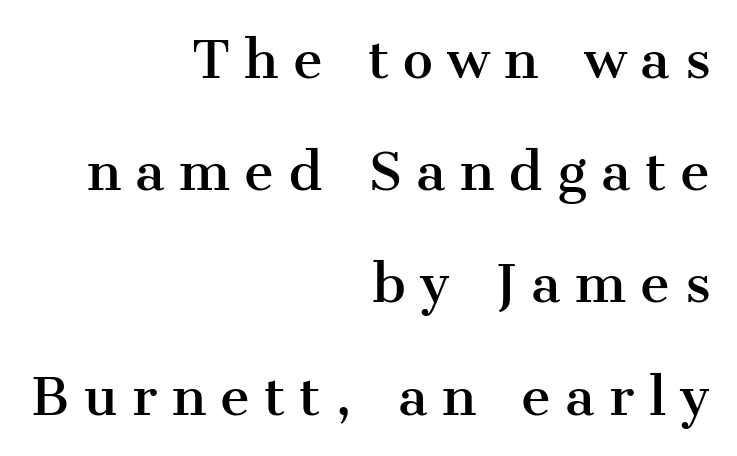
{"serif": "yes", "italic": "no", "width": "normal", "stroke_contrast": "medium", "x_height": "medium", "monospaced": "no", "underline": "no", "align": "right", "line_spacing": "loose", "line_spacing_ratio": 2.2, "letter_spacing": "wide", "letter_spacing_em": 0.28, "glyph_px": 51}
